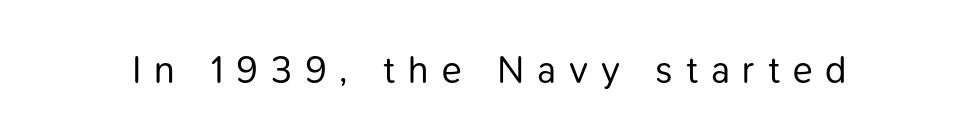
Q: Is the text bold? A: No.
Q: Is the text italic (slanted)? A: No, it is upright.
Q: Is the typeface a serif or a sans-serif typeface? A: Sans-serif.
Q: Is the text underlined? A: No.
Q: Is the spacing between letters normal or unusually wide? A: Unusually wide.
Q: Width (condensed, normal, or wide)? A: Normal.
Q: Stroke contrast? A: Low.
Q: x-height? A: Medium.
Q: Monospaced? A: No.
